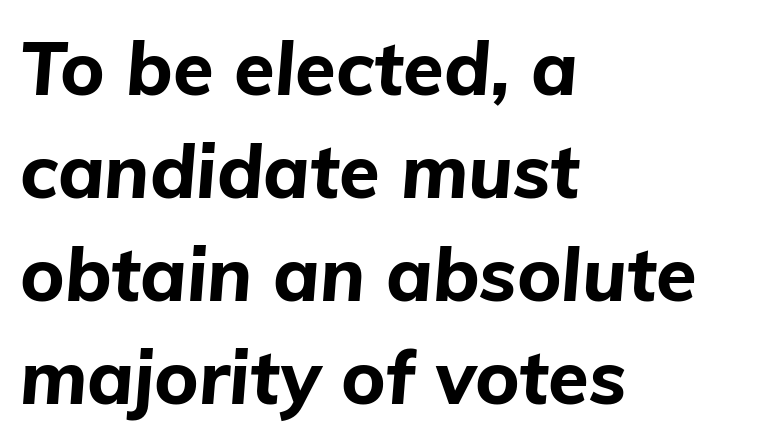
The image shows 74 px bold type, italic (leaning right); set left-aligned, normal line spacing (1.39x), normal letter spacing, not underlined; low stroke contrast and a medium x-height.
